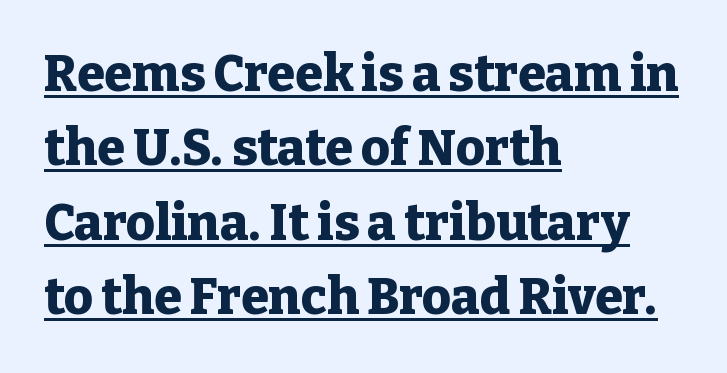
Q: Is the text bold? A: Yes.
Q: Is the text italic (slanted)? A: No, it is upright.
Q: Is the typeface a serif or a sans-serif typeface? A: Serif.
Q: Is the text underlined? A: Yes.
Q: How is the paragraph aligned? A: Left-aligned.
Q: Is the spacing between letters normal or unusually wide? A: Normal.
Q: Is the spacing between lines tight, normal or loose? A: Normal.
Q: Width (condensed, normal, or wide)? A: Normal.
Q: Stroke contrast? A: Low.
Q: x-height? A: Medium.
Q: Monospaced? A: No.
